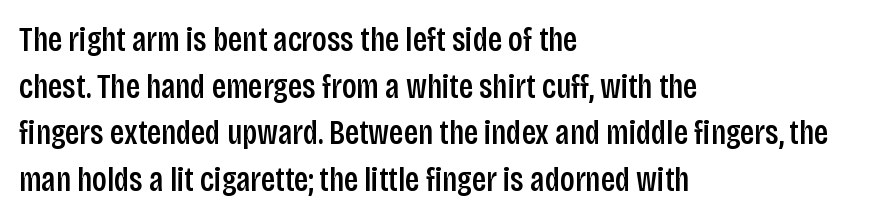
{"serif": "no", "italic": "no", "width": "condensed", "stroke_contrast": "low", "x_height": "large", "monospaced": "no", "underline": "no", "align": "left", "line_spacing": "normal", "line_spacing_ratio": 1.37, "letter_spacing": "normal", "letter_spacing_em": 0.0, "glyph_px": 34}
